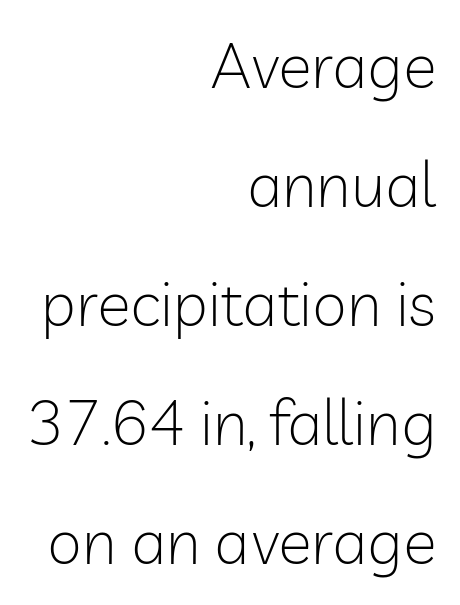
Inter-character spacing is left at the font's built-in metrics. A clean baseline with only descenders dipping below it. This sample has the flowing, uneven cadence of proportional lettering. Horizontally, the lines are justified to the trailing edge only.
